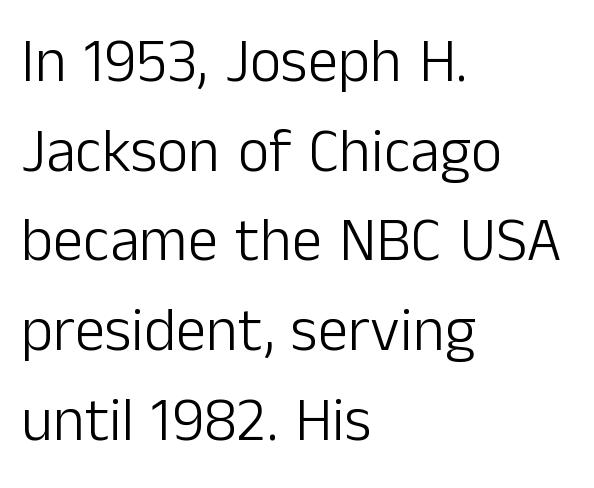
Q: Is the text bold? A: No.
Q: Is the text italic (slanted)? A: No, it is upright.
Q: Is the typeface a serif or a sans-serif typeface? A: Sans-serif.
Q: Is the text underlined? A: No.
Q: How is the paragraph aligned? A: Left-aligned.
Q: Is the spacing between letters normal or unusually wide? A: Normal.
Q: Is the spacing between lines tight, normal or loose? A: Normal.
Q: Width (condensed, normal, or wide)? A: Normal.
Q: Stroke contrast? A: Low.
Q: x-height? A: Medium.
Q: Monospaced? A: No.
